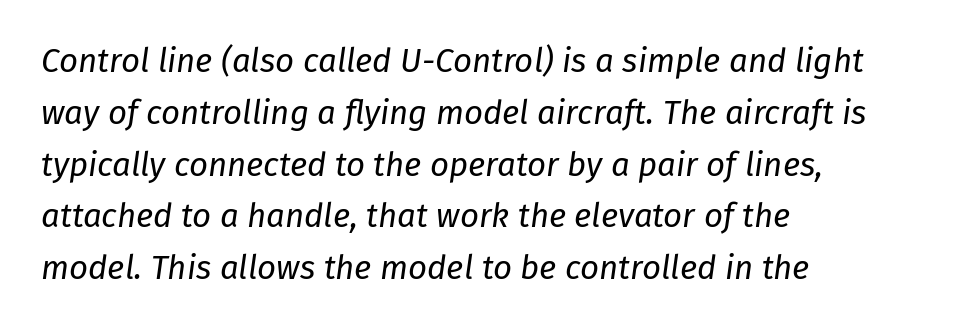
Compared with ordinary roman type, these characters are visibly tilted. Spacing between characters is what you'd get straight out of the box. Normally led — the rows are evenly, conventionally spaced. The baseline area is clear.
